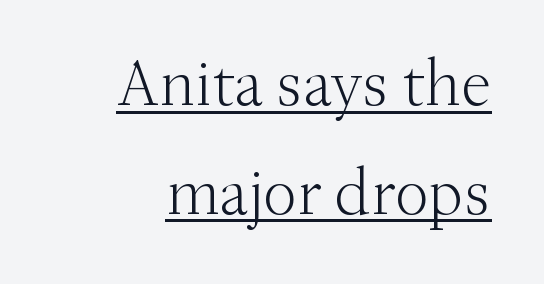
The image shows 68 px light serif type, upright; set normal line spacing (1.6x), normal letter spacing, underlined; medium stroke contrast and a small x-height.
